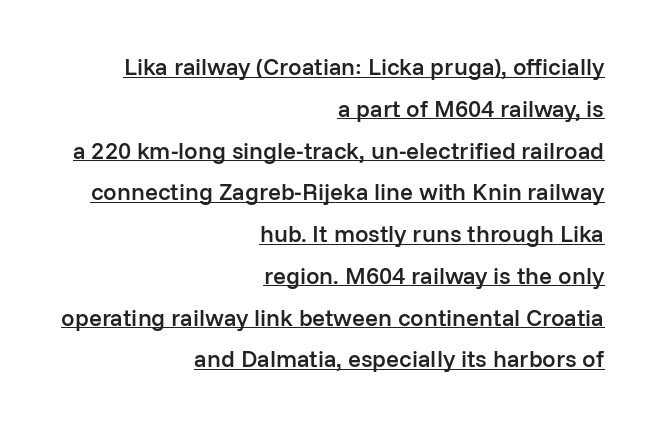
{"italic": "no", "bold": "semi", "underline": "yes", "align": "right", "line_spacing_ratio": 1.74, "letter_spacing": "normal", "letter_spacing_em": 0.0, "glyph_px": 24}
